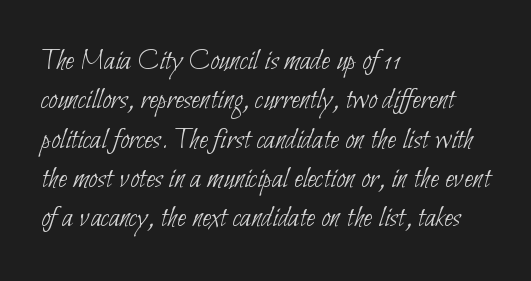
{"serif": "no", "bold": "no", "weight": "thin", "width": "condensed", "stroke_contrast": "low", "x_height": "small", "monospaced": "no", "underline": "no", "align": "left", "line_spacing_ratio": 1.23, "letter_spacing": "normal", "letter_spacing_em": 0.0, "glyph_px": 32}
